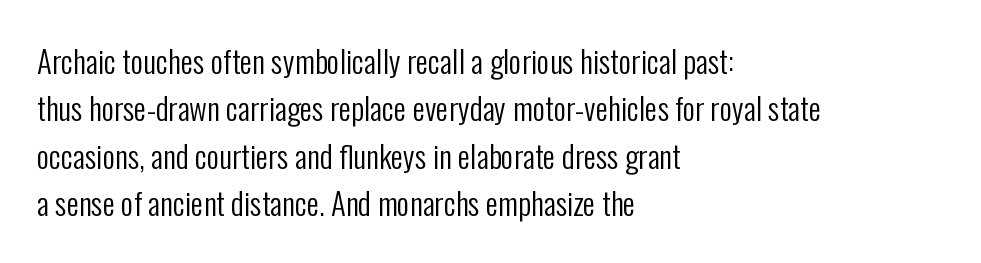
The type family on display is of the sans-serif kind. Decoration check: the copy has no underline. Baseline-to-baseline distance is the conventional proportion of letter height. Stroke mass is kept to a normal reading level or below. Horizontally, the lines are justified to the leading edge only. Proportional: the letters do not fall into vertical columns.
